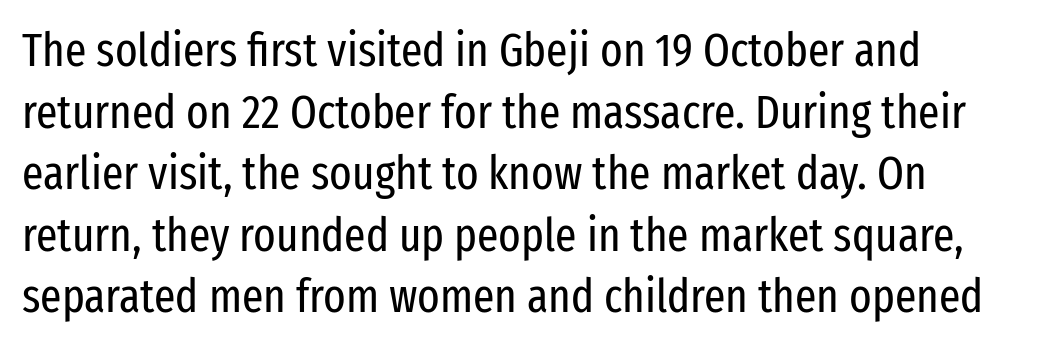
Q: Is the text bold? A: No.
Q: Is the text italic (slanted)? A: No, it is upright.
Q: Is the typeface a serif or a sans-serif typeface? A: Sans-serif.
Q: Is the text underlined? A: No.
Q: How is the paragraph aligned? A: Left-aligned.
Q: Is the spacing between letters normal or unusually wide? A: Normal.
Q: Is the spacing between lines tight, normal or loose? A: Normal.
Q: Width (condensed, normal, or wide)? A: Condensed.
Q: Stroke contrast? A: Low.
Q: x-height? A: Medium.
Q: Monospaced? A: No.
